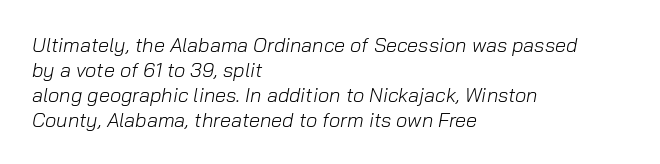
Q: Is the text bold? A: No.
Q: Is the text italic (slanted)? A: Yes, it leans right by about 10 degrees.
Q: Is the text underlined? A: No.
Q: How is the paragraph aligned? A: Left-aligned.
Q: Is the spacing between letters normal or unusually wide? A: Normal.
Q: Is the spacing between lines tight, normal or loose? A: Normal.
